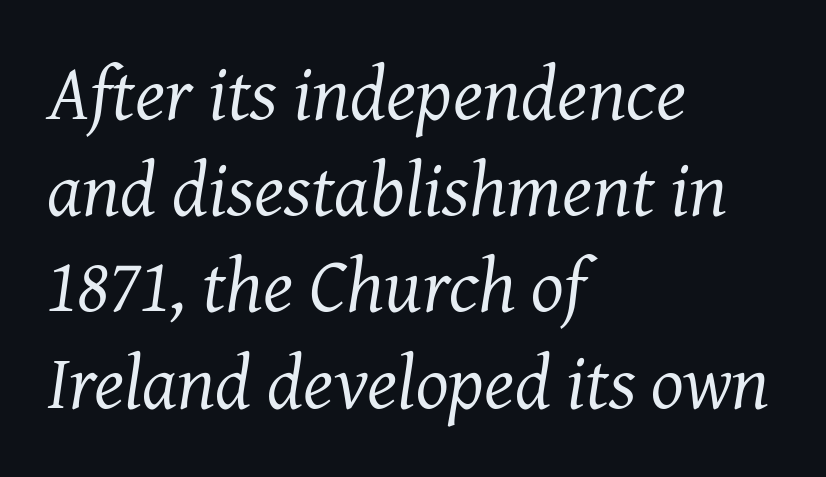
The image shows 77 px regular-weight serif type, italic (leaning right); set left-aligned, normal line spacing (1.25x), normal letter spacing, not underlined; medium stroke contrast and a medium x-height.
